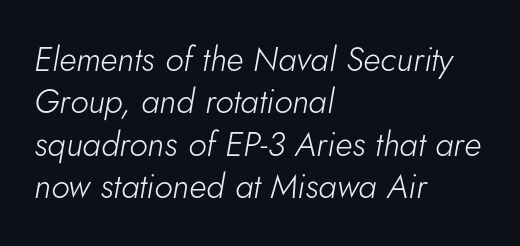
Q: Is the text bold? A: No.
Q: Is the text italic (slanted)? A: Yes, it leans right by about 5 degrees.
Q: Is the text underlined? A: No.
Q: How is the paragraph aligned? A: Left-aligned.
Q: Is the spacing between letters normal or unusually wide? A: Normal.
Q: Is the spacing between lines tight, normal or loose? A: Normal.
Q: Width (condensed, normal, or wide)? A: Normal.
Q: Stroke contrast? A: Low.
Q: x-height? A: Small.
Q: Monospaced? A: No.
